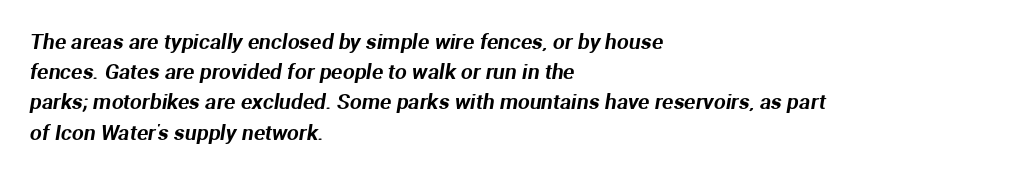
The image shows 21 px text type; set left-aligned, normal line spacing (1.44x), normal letter spacing, not underlined.
